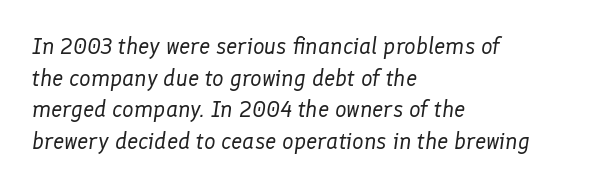
Standard letterfit; no display-style spreading of the glyphs. Is the type heavy? It reads as light-to-regular instead. The compositor pushed each line to the left boundary. Notice how the stems are inclined rather than vertical — that's the hallmark of italics. Anything drawn beneath the words? Only blank space. The leading is moderate, giving the passage an even texture.
